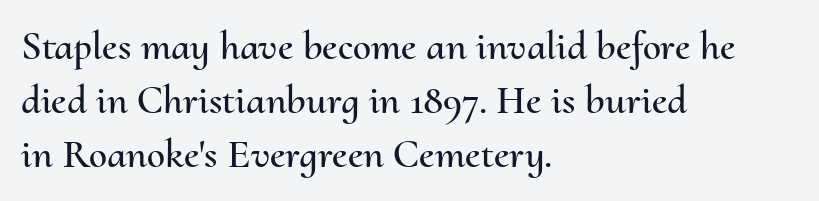
The image shows 41 px text type, upright; set left-aligned, normal line spacing (1.32x), normal letter spacing, not underlined; medium stroke contrast and a small x-height.
